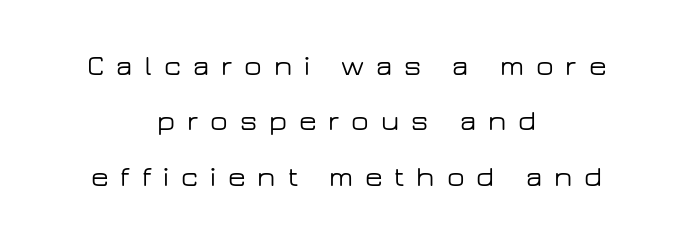
Q: Is the text italic (slanted)? A: No, it is upright.
Q: Is the typeface a serif or a sans-serif typeface? A: Sans-serif.
Q: Is the text underlined? A: No.
Q: How is the paragraph aligned? A: Centered.
Q: Is the spacing between letters normal or unusually wide? A: Unusually wide.
Q: Is the spacing between lines tight, normal or loose? A: Loose.
Q: Width (condensed, normal, or wide)? A: Wide.
Q: Stroke contrast? A: Low.
Q: x-height? A: Medium.
Q: Monospaced? A: No.
